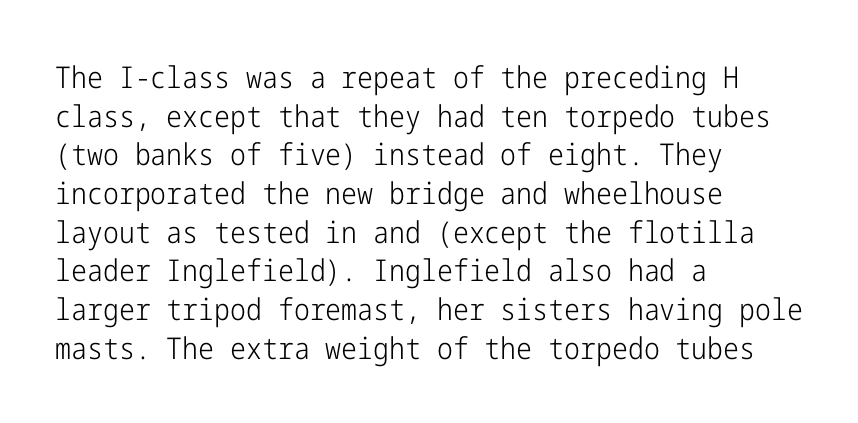
The image shows 30 px light, condensed sans-serif type, upright; set left-aligned, normal line spacing (1.29x), normal letter spacing, not underlined; low stroke contrast and a medium x-height.
